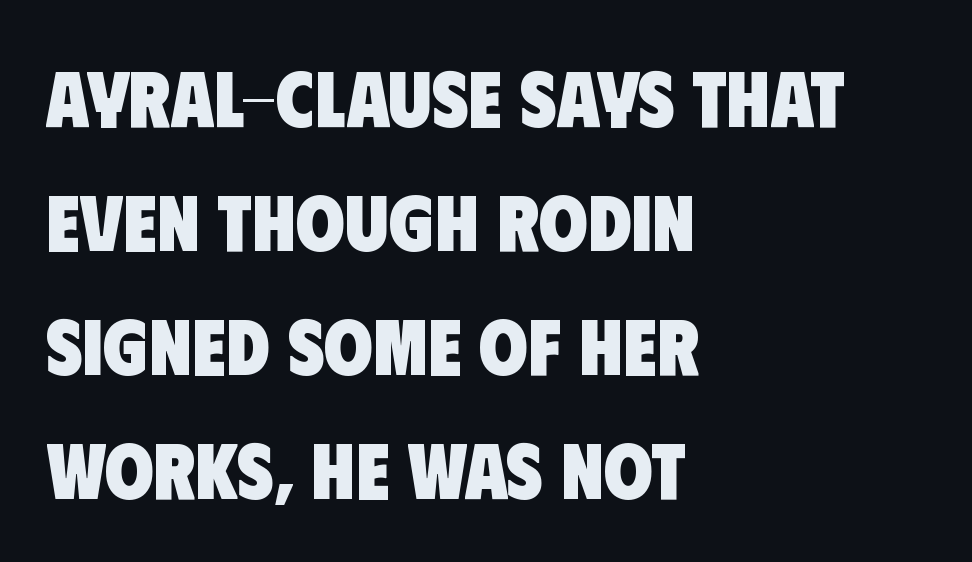
{"serif": "no", "bold": "yes", "weight": "heavy", "width": "condensed", "stroke_contrast": "low", "x_height": "large", "monospaced": "no", "underline": "no", "align": "left", "line_spacing": "normal", "line_spacing_ratio": 1.57, "letter_spacing": "normal", "letter_spacing_em": 0.0, "glyph_px": 79}
